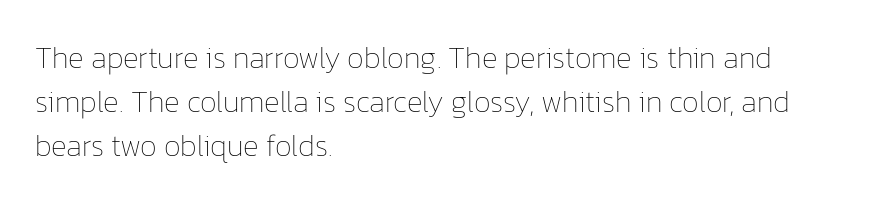
Heaviness? Minimal to ordinary, like unemphasized prose. The paragraph has a hard left edge and a soft right edge. Whoever set this chose a conventional vertical rhythm. Has an underline been added? It has not. Each letter keeps its own natural width here, so spacing adapts to shape. Is the letter spacing exaggerated? No — it looks like the ordinary default.
